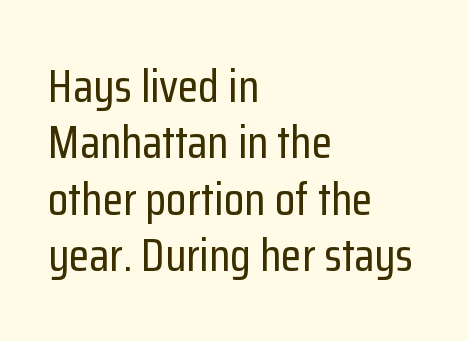
Decoration check: the copy has no underline. The horizontal fit of the characters is conventional and even. Proportional: the letters do not fall into vertical columns. This sample uses an upright cut, with every glyph sitting square on the baseline. In CSS terms this would be text-align: left.
